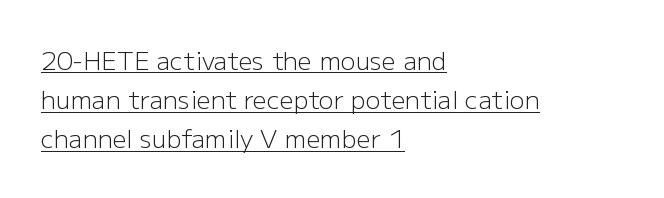
{"italic": "no", "bold": "no", "underline": "yes", "align": "left", "line_spacing": "normal", "line_spacing_ratio": 1.57, "letter_spacing": "normal", "letter_spacing_em": 0.0, "glyph_px": 25}
